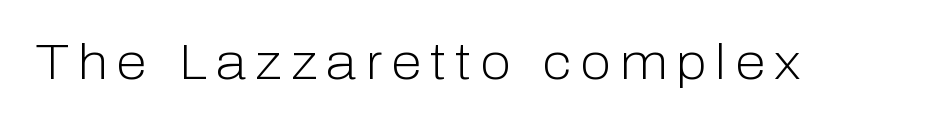
When letters stand straight like this, we call the style roman or upright. Each letter keeps its own natural width here, so spacing adapts to shape. Is this a sans? Yes — the strokes have no serifs. The zone under the glyphs is completely vacant. Each stroke keeps to a modest, everyday thickness or less.
